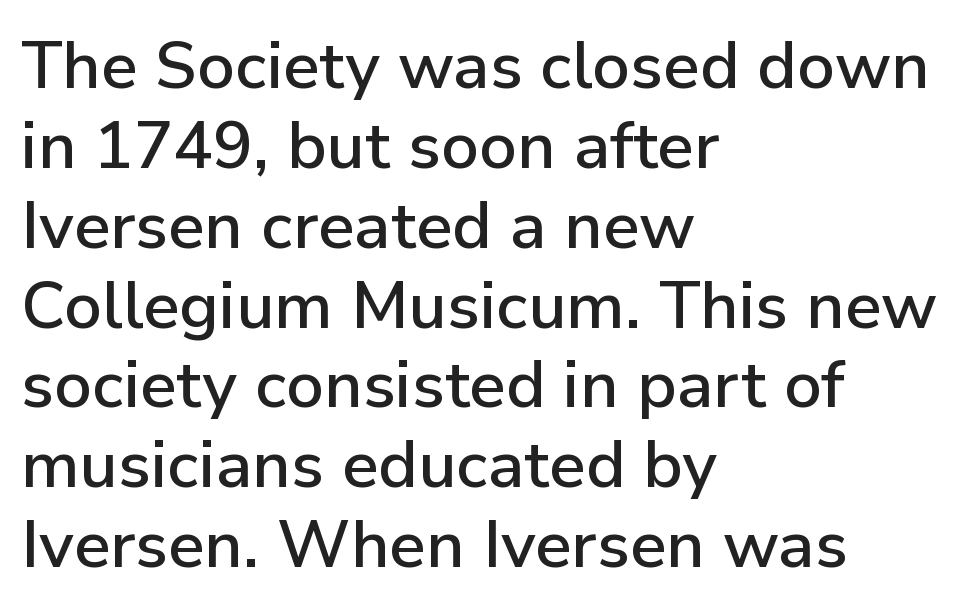
Q: Is the text italic (slanted)? A: No, it is upright.
Q: Is the typeface a serif or a sans-serif typeface? A: Sans-serif.
Q: Is the text underlined? A: No.
Q: How is the paragraph aligned? A: Left-aligned.
Q: Is the spacing between letters normal or unusually wide? A: Normal.
Q: Width (condensed, normal, or wide)? A: Normal.
Q: Stroke contrast? A: Low.
Q: x-height? A: Medium.
Q: Monospaced? A: No.
